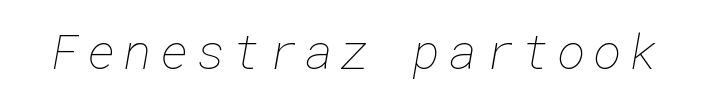
{"bold": "no", "weight": "thin", "width": "normal", "stroke_contrast": "low", "x_height": "medium", "underline": "no", "glyph_px": 49}
